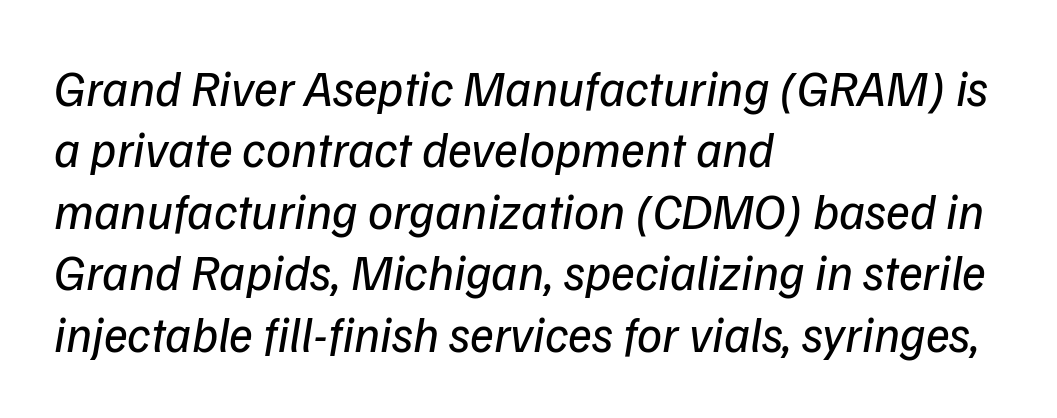
{"italic": "yes", "lean": "right", "slant_degrees": 9, "bold": "no", "weight": "regular", "width": "normal", "stroke_contrast": "low", "x_height": "medium", "monospaced": "no", "underline": "no", "align": "left", "line_spacing_ratio": 1.23, "letter_spacing": "normal", "letter_spacing_em": 0.0, "glyph_px": 50}
